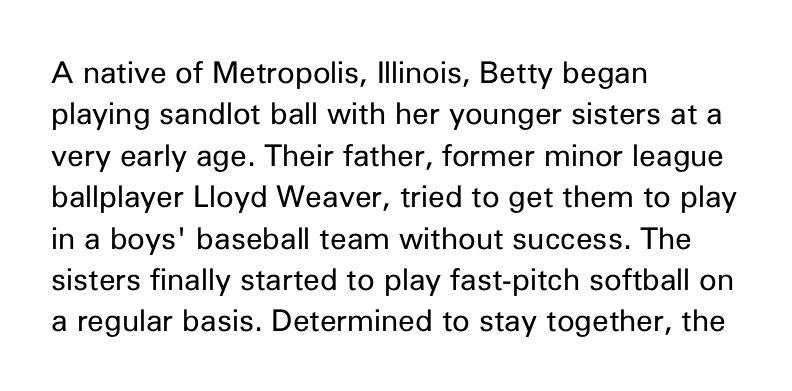
{"serif": "no", "italic": "no", "bold": "no", "weight": "regular", "width": "normal", "stroke_contrast": "low", "x_height": "medium", "monospaced": "no", "underline": "no", "align": "left", "line_spacing": "normal", "line_spacing_ratio": 1.38, "letter_spacing": "normal", "letter_spacing_em": 0.0, "glyph_px": 30}
